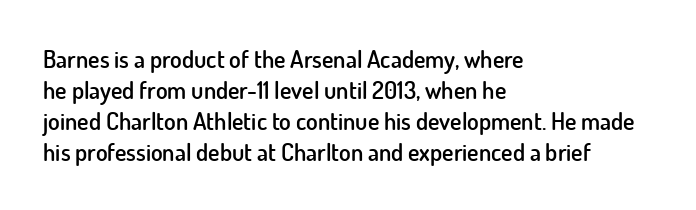
The strip under each line holds only bare page. Default kerning and tracking; the words read as compact shapes. This is the regular roman posture of the typeface. Regular leading. One-word summary of the alignment: left.
